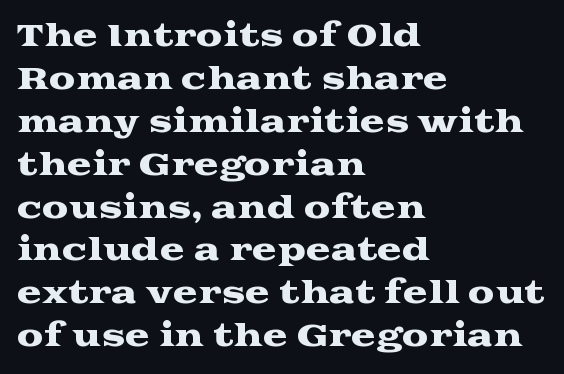
{"serif": "yes", "italic": "no", "width": "wide", "stroke_contrast": "medium", "x_height": "medium", "monospaced": "no", "underline": "no", "align": "left", "line_spacing": "normal", "line_spacing_ratio": 1.43, "letter_spacing": "normal", "letter_spacing_em": 0.0, "glyph_px": 30}
